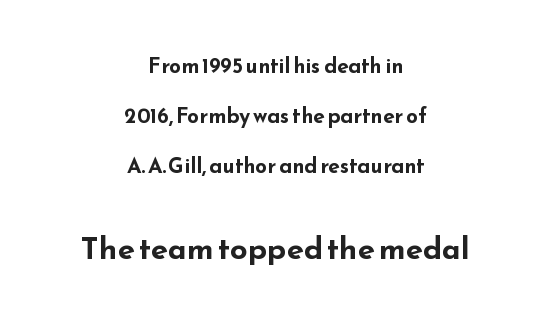
The image shows 31 px bold, wide sans-serif type, upright; set centered, loose line spacing (2.38x), normal letter spacing, not underlined; the second (bottom) block is 1.48x larger; low stroke contrast and a small x-height.
